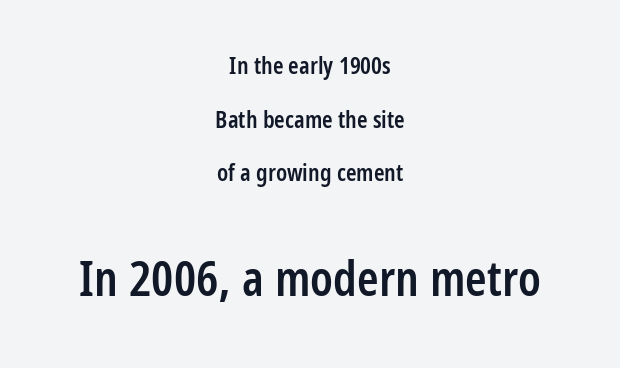
The image shows 49 px semibold, condensed sans-serif type, upright; set centered, loose line spacing (2.23x), normal letter spacing, not underlined; the second (bottom) block is 2.04x larger; low stroke contrast and a medium x-height.
